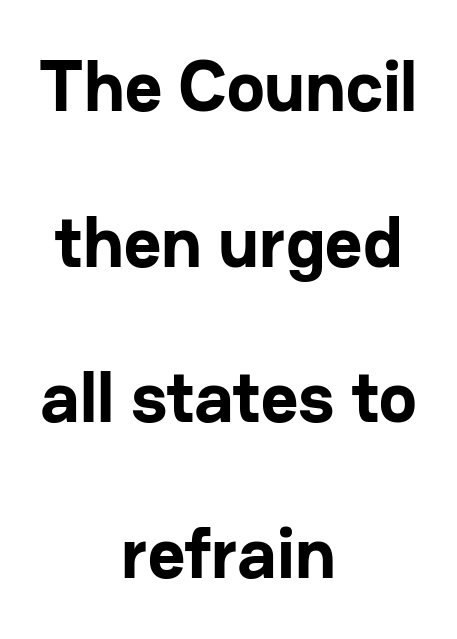
The image shows 72 px bold sans-serif type, upright; set centered, loose line spacing (2.16x), normal letter spacing, not underlined; low stroke contrast and a medium x-height.
